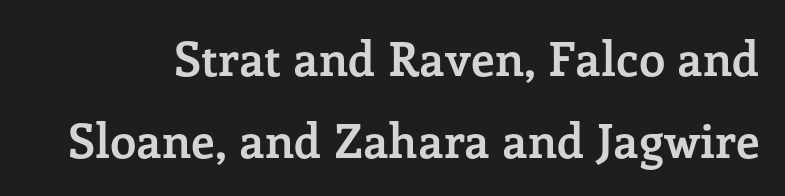
Proportional: the letters do not fall into vertical columns. Are there feet on the stems? There are — it's a serif. The font's upright variant was chosen for this text. This rendering leaves character spacing at its baseline value. Underlining? Definitely not there. Summary of weight: heavy, a full bold.
